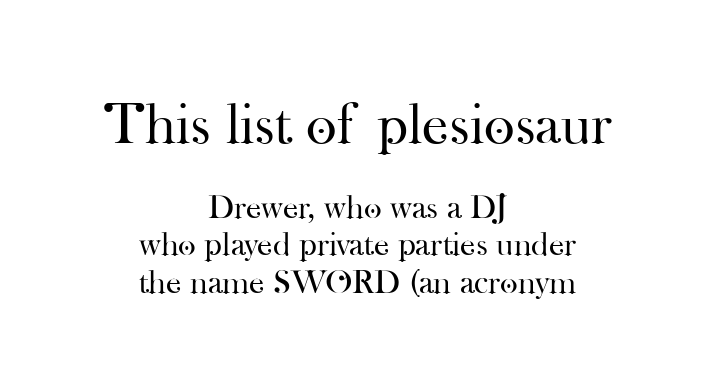
Looks like regular typesetting: each glyph gets only the width it needs. A bare baseline throughout the passage. In terms of posture, this sample is upright. No chunkiness to these letters — they're not bold. Vertically, the passage feels compressed, each row crowding the next.
